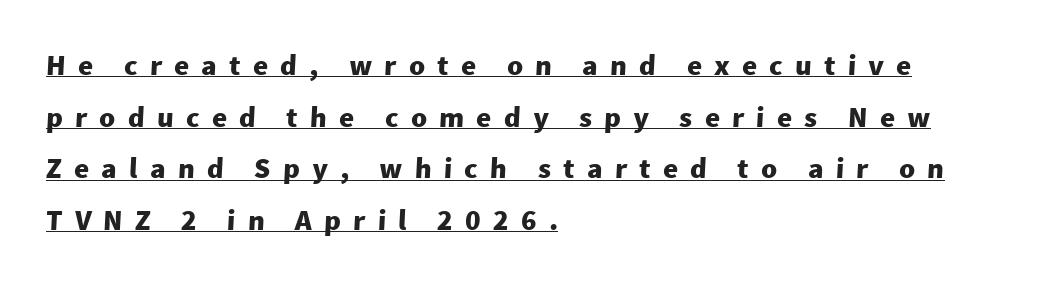
Q: Is the text bold? A: Yes.
Q: Is the typeface a serif or a sans-serif typeface? A: Sans-serif.
Q: Is the text underlined? A: Yes.
Q: How is the paragraph aligned? A: Left-aligned.
Q: Is the spacing between letters normal or unusually wide? A: Unusually wide.
Q: Width (condensed, normal, or wide)? A: Normal.
Q: Stroke contrast? A: Low.
Q: x-height? A: Medium.
Q: Monospaced? A: No.
